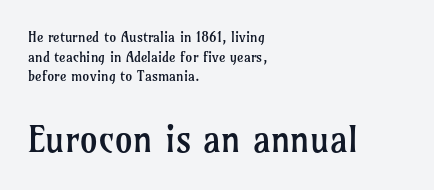
Q: Is the text bold? A: No.
Q: Is the text italic (slanted)? A: No, it is upright.
Q: Is the typeface a serif or a sans-serif typeface? A: Serif.
Q: Is the text underlined? A: No.
Q: How is the paragraph aligned? A: Left-aligned.
Q: Is the spacing between letters normal or unusually wide? A: Normal.
Q: Is the spacing between lines tight, normal or loose? A: Normal.
Q: Which block of text is set in a larger size, the first (top) or the second (bottom)? A: The second (bottom) one.
Q: Width (condensed, normal, or wide)? A: Normal.
Q: Stroke contrast? A: Low.
Q: x-height? A: Medium.
Q: Monospaced? A: No.
